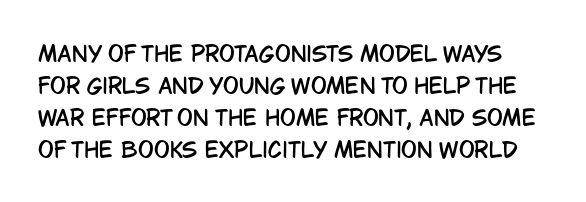
{"italic": "no", "underline": "no", "line_spacing": "normal", "line_spacing_ratio": 1.53, "letter_spacing": "normal", "letter_spacing_em": 0.0, "glyph_px": 21}
